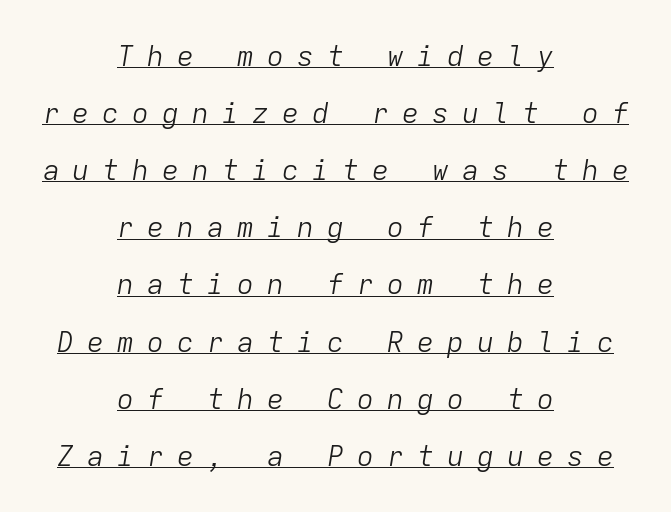
{"italic": "yes", "lean": "right", "slant_degrees": 9, "bold": "no", "weight": "light", "width": "normal", "stroke_contrast": "low", "x_height": "medium", "monospaced": "yes", "underline": "yes", "align": "center", "line_spacing": "loose", "line_spacing_ratio": 2.04, "letter_spacing": "wide", "letter_spacing_em": 0.47, "glyph_px": 28}
